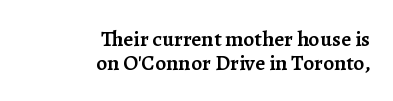
Q: Is the text bold? A: Semi-bold.
Q: Is the text italic (slanted)? A: No, it is upright.
Q: Is the text underlined? A: No.
Q: How is the paragraph aligned? A: Right-aligned.
Q: Is the spacing between letters normal or unusually wide? A: Normal.
Q: Is the spacing between lines tight, normal or loose? A: Tight.
